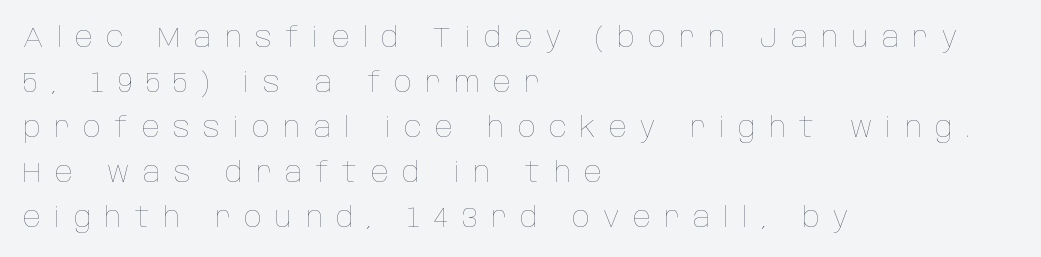
The leading is moderate, giving the passage an even texture. Tracking here is generous; glyphs stand well apart from one another. The compositor pushed each line to the left boundary. A light-to-regular cut is what we see here.
